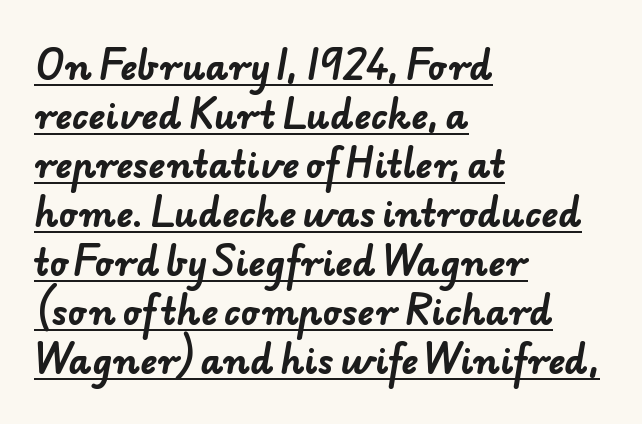
The rendering uses a moderate line-height, typical for paragraphs. Looks like someone drew a line under every word here. You could not count columns in this text — the font is proportionally spaced. The passage is arranged the way most books set body copy — flush left.
